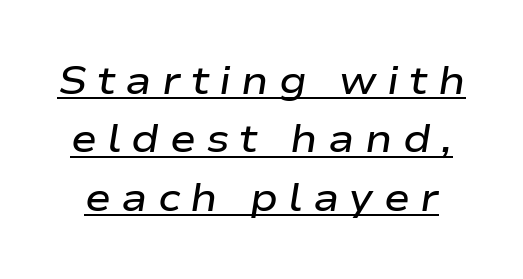
These lines carry some extra weight — a demibold, not a full bold. Emphasis is given by a line drawn under the lettering. The face used here has a pronounced slope to its letters. Each new line begins a customary step beneath the previous one.
